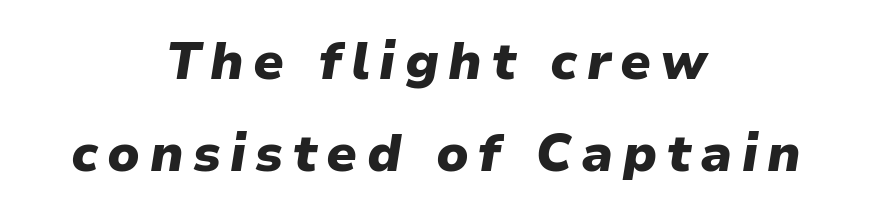
Q: Is the text bold? A: Yes.
Q: Is the text italic (slanted)? A: Yes, it leans right by about 9 degrees.
Q: Is the text underlined? A: No.
Q: How is the paragraph aligned? A: Centered.
Q: Width (condensed, normal, or wide)? A: Normal.
Q: Stroke contrast? A: Low.
Q: x-height? A: Medium.
Q: Monospaced? A: No.
